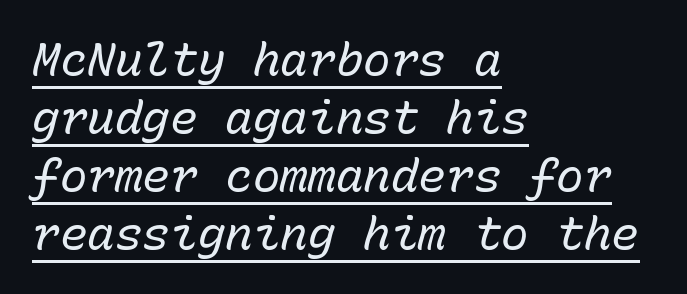
Q: Is the text bold? A: No.
Q: Is the text italic (slanted)? A: Yes, it leans right by about 15 degrees.
Q: Is the text underlined? A: Yes.
Q: How is the paragraph aligned? A: Left-aligned.
Q: Is the spacing between letters normal or unusually wide? A: Normal.
Q: Is the spacing between lines tight, normal or loose? A: Normal.
Q: Width (condensed, normal, or wide)? A: Normal.
Q: Stroke contrast? A: Low.
Q: x-height? A: Medium.
Q: Monospaced? A: Yes.
